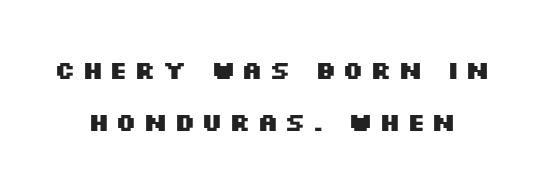
Designer's note — italics off, roman on. The space beneath each line is pristine and unruled. Inter-character spacing is expanded well beyond the font's built-in metrics. How would I describe the line gaps? Wide and relaxed. Notice how thick the strokes are: this is what a full bold looks like.
